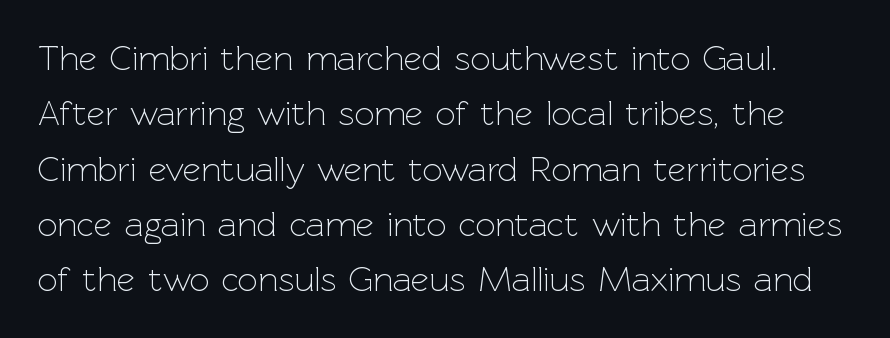
Compared with typical body copy, the letter spacing here is the same. No heavy texture on the line: the type isn't bold. Notice how descenders clear the ascenders below comfortably — that's standard leading. Any mark beneath the type? The region is blank. Vertical strokes here are truly vertical.
